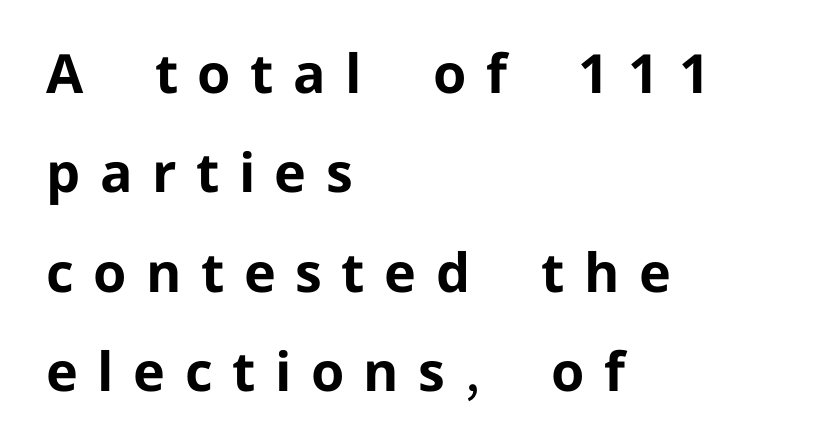
{"serif": "no", "italic": "no", "bold": "yes", "weight": "bold", "width": "normal", "stroke_contrast": "low", "x_height": "medium", "monospaced": "no", "underline": "no", "align": "left", "line_spacing_ratio": 1.84, "letter_spacing": "wide", "letter_spacing_em": 0.36, "glyph_px": 54}
